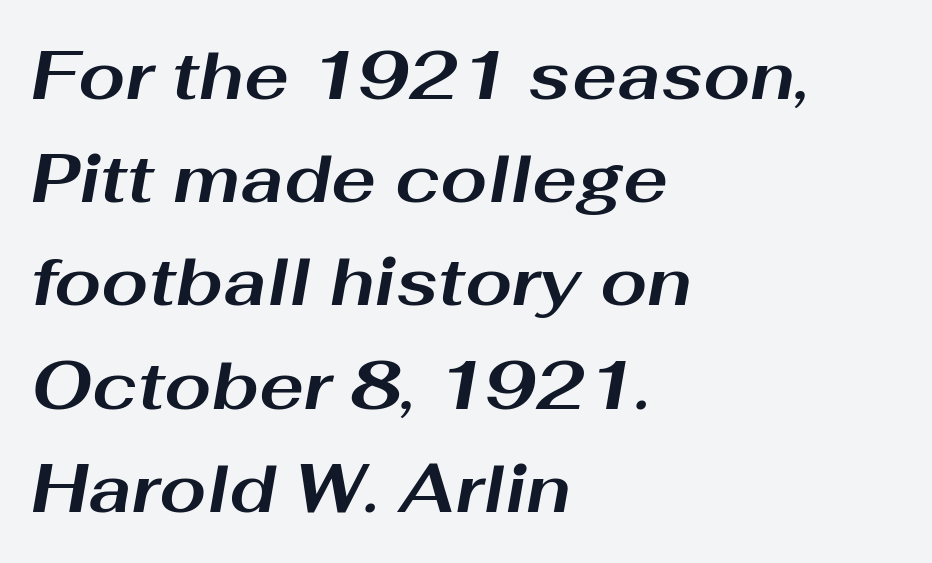
Typeset ragged right — the left edge is the straight one. The space directly below the letters is spotless. Varying glyph widths throughout — classic text-font behaviour. The characters look thick and weighty, a clear bold.
